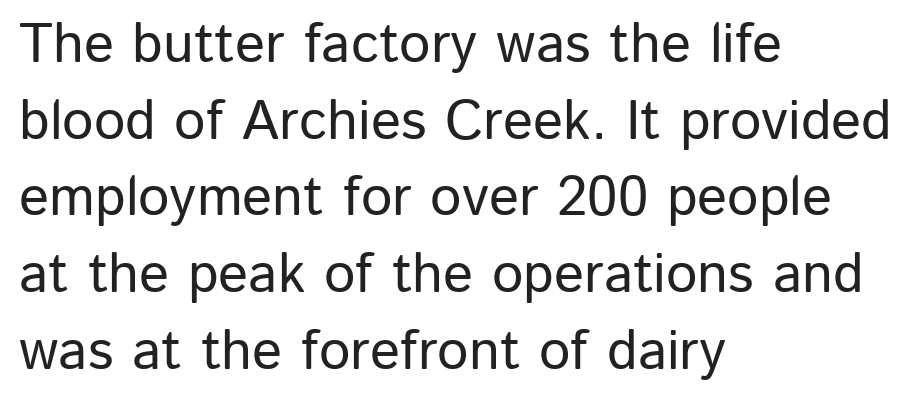
Q: Is the text italic (slanted)? A: No, it is upright.
Q: Is the typeface a serif or a sans-serif typeface? A: Sans-serif.
Q: Is the text underlined? A: No.
Q: How is the paragraph aligned? A: Left-aligned.
Q: Is the spacing between letters normal or unusually wide? A: Normal.
Q: Is the spacing between lines tight, normal or loose? A: Normal.
Q: Width (condensed, normal, or wide)? A: Normal.
Q: Stroke contrast? A: Low.
Q: x-height? A: Medium.
Q: Monospaced? A: No.
